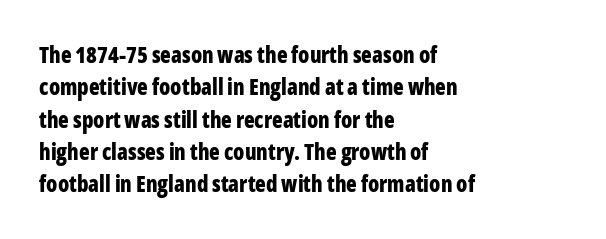
Q: Is the text bold? A: Yes.
Q: Is the text italic (slanted)? A: No, it is upright.
Q: Is the text underlined? A: No.
Q: How is the paragraph aligned? A: Left-aligned.
Q: Is the spacing between letters normal or unusually wide? A: Normal.
Q: Is the spacing between lines tight, normal or loose? A: Normal.
